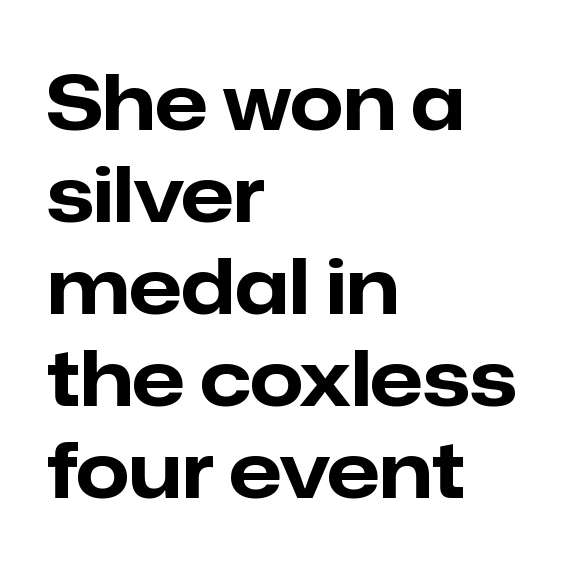
The image shows 76 px bold sans-serif type, upright; set left-aligned, line spacing 1.21x, normal letter spacing, not underlined; low stroke contrast and a medium x-height.
